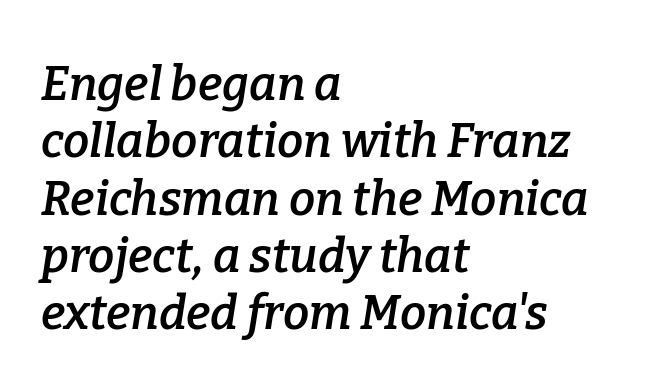
Q: Is the text bold? A: Semi-bold.
Q: Is the text italic (slanted)? A: Yes, it leans right by about 9 degrees.
Q: Is the typeface a serif or a sans-serif typeface? A: Serif.
Q: Is the text underlined? A: No.
Q: How is the paragraph aligned? A: Left-aligned.
Q: Is the spacing between letters normal or unusually wide? A: Normal.
Q: Width (condensed, normal, or wide)? A: Normal.
Q: Stroke contrast? A: Low.
Q: x-height? A: Medium.
Q: Monospaced? A: No.
